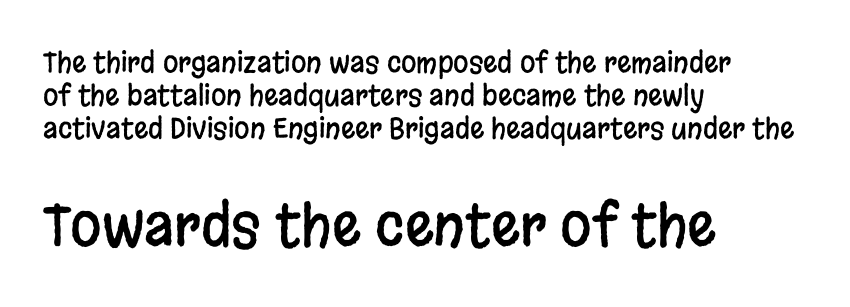
The image shows 57 px condensed sans-serif type, upright; set left-aligned, line spacing 1.17x, normal letter spacing, not underlined; the second (bottom) block is 2.04x larger; low stroke contrast and a large x-height.
